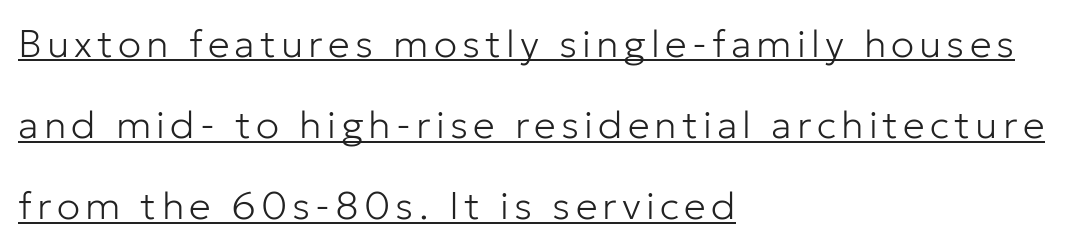
{"serif": "no", "italic": "no", "bold": "no", "weight": "light", "width": "normal", "stroke_contrast": "low", "x_height": "medium", "monospaced": "no", "underline": "yes", "align": "left", "line_spacing": "loose", "line_spacing_ratio": 2.08, "glyph_px": 39}
